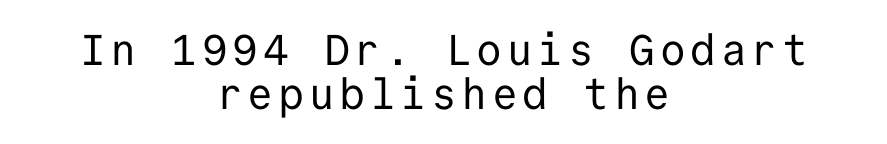
The image shows 43 px regular-weight sans-serif type, upright, monospaced; set centered, tight line spacing (1.02x), not underlined; low stroke contrast and a medium x-height.
